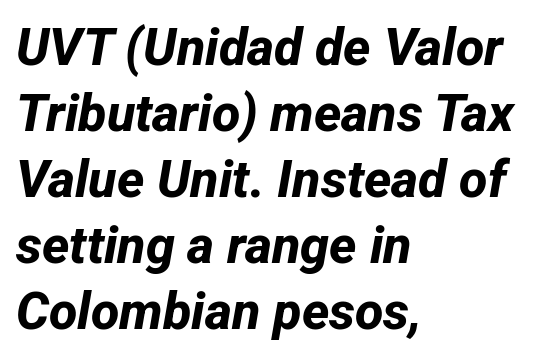
{"serif": "no", "bold": "yes", "weight": "bold", "width": "normal", "stroke_contrast": "low", "x_height": "medium", "monospaced": "no", "underline": "no", "align": "left", "line_spacing": "normal", "line_spacing_ratio": 1.27, "letter_spacing": "normal", "letter_spacing_em": 0.0, "glyph_px": 52}
